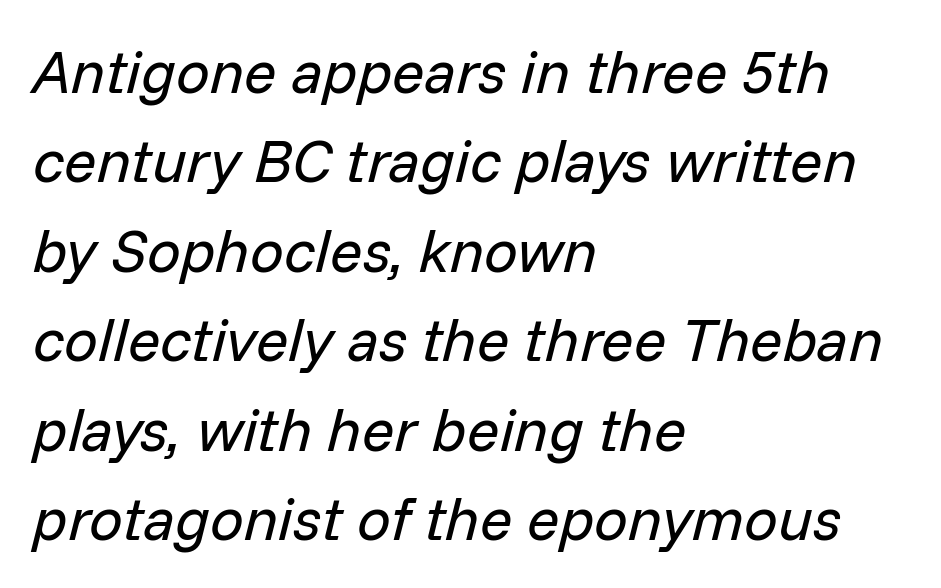
Q: Is the text bold? A: No.
Q: Is the text italic (slanted)? A: Yes, it leans right by about 14 degrees.
Q: Is the text underlined? A: No.
Q: How is the paragraph aligned? A: Left-aligned.
Q: Is the spacing between letters normal or unusually wide? A: Normal.
Q: Is the spacing between lines tight, normal or loose? A: Normal.
Q: Width (condensed, normal, or wide)? A: Normal.
Q: Stroke contrast? A: Low.
Q: x-height? A: Medium.
Q: Monospaced? A: No.
